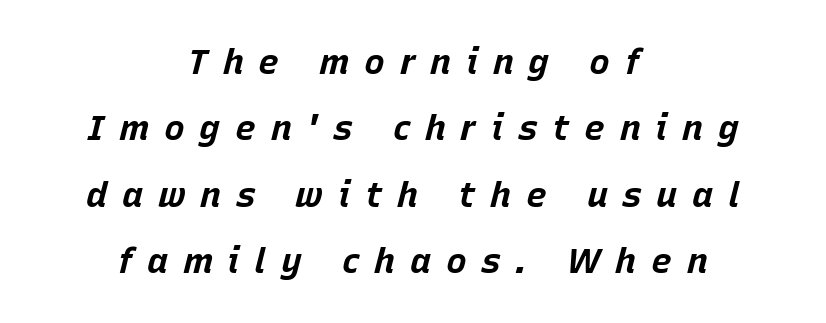
The image shows 35 px bold type, italic (leaning right); set centered, loose line spacing (1.9x), unusually wide letter spacing (+0.42 em), not underlined; low stroke contrast and a large x-height.
